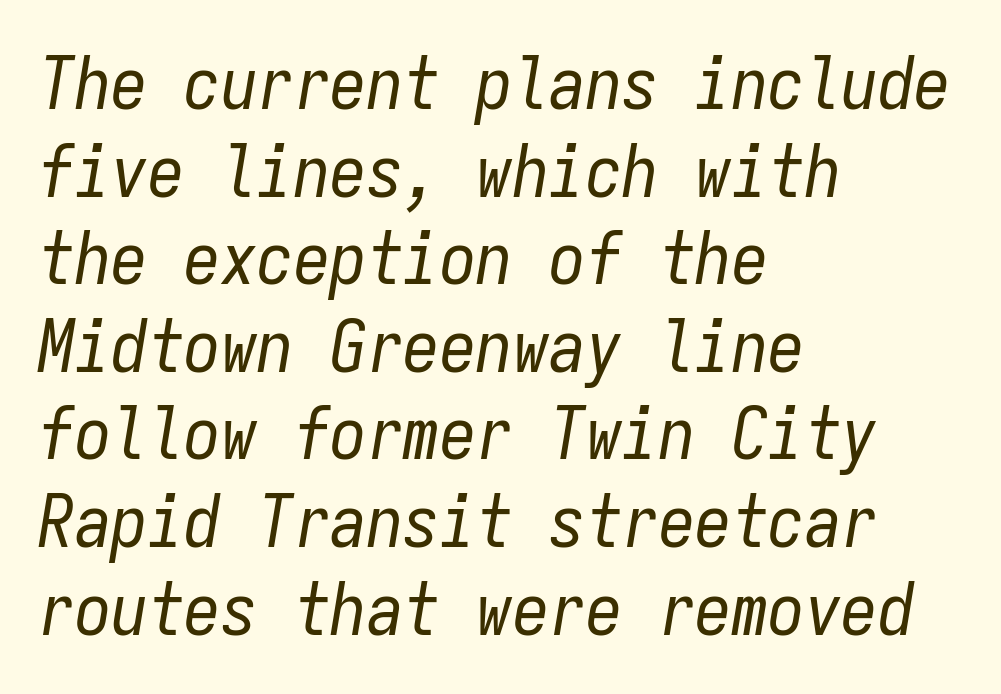
{"italic": "yes", "lean": "right", "slant_degrees": 9, "bold": "no", "weight": "regular", "width": "condensed", "stroke_contrast": "low", "x_height": "medium", "monospaced": "yes", "underline": "no", "align": "left", "line_spacing_ratio": 1.2, "letter_spacing": "normal", "letter_spacing_em": 0.0, "glyph_px": 73}
